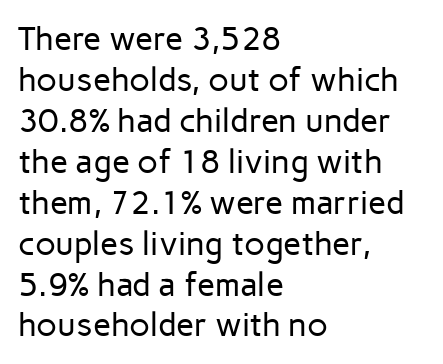
The image shows 33 px regular-weight sans-serif type, upright; set left-aligned, line spacing 1.24x, normal letter spacing, not underlined; low stroke contrast and a medium x-height.
